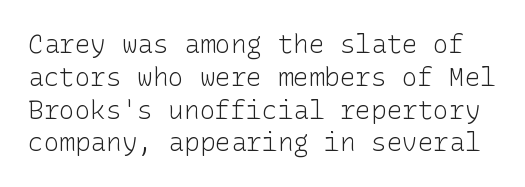
Weight: in the light-to-regular range. A typesetter would mark this as roman, not italic. Default kerning and tracking; the words read as compact shapes. A clean baseline with only descenders dipping below it. Vertically, the passage feels balanced, rows spaced as you'd expect.
